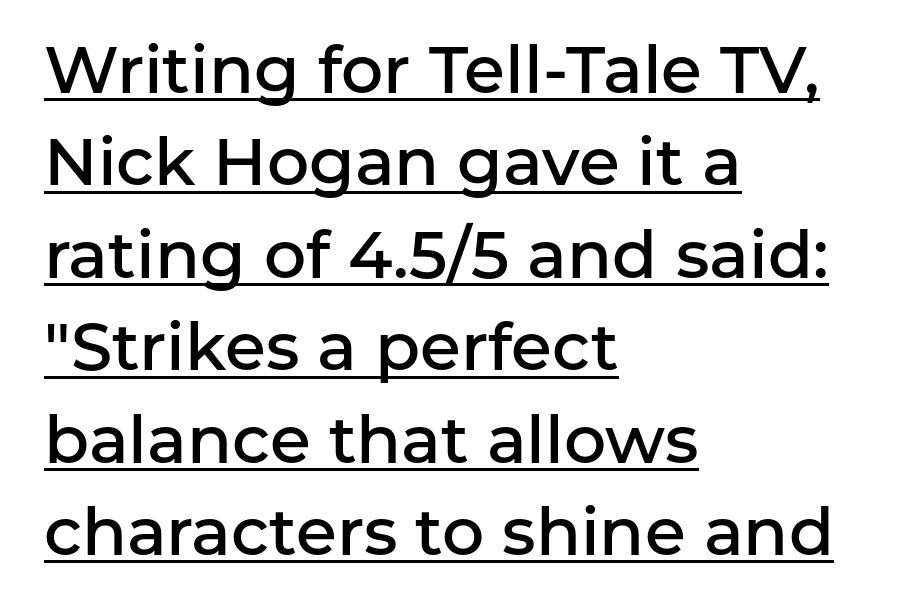
Q: Is the text bold? A: Semi-bold.
Q: Is the text italic (slanted)? A: No, it is upright.
Q: Is the typeface a serif or a sans-serif typeface? A: Sans-serif.
Q: Is the text underlined? A: Yes.
Q: How is the paragraph aligned? A: Left-aligned.
Q: Is the spacing between letters normal or unusually wide? A: Normal.
Q: Is the spacing between lines tight, normal or loose? A: Normal.
Q: Width (condensed, normal, or wide)? A: Normal.
Q: Stroke contrast? A: Low.
Q: x-height? A: Medium.
Q: Monospaced? A: No.
